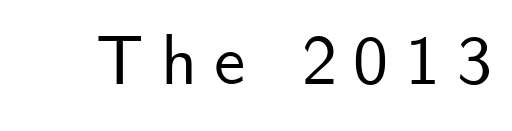
{"serif": "no", "italic": "no", "width": "normal", "stroke_contrast": "low", "x_height": "small", "monospaced": "no", "underline": "no", "letter_spacing": "wide", "letter_spacing_em": 0.24, "glyph_px": 70}
